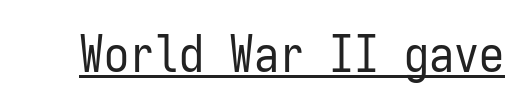
{"serif": "no", "italic": "no", "bold": "no", "weight": "regular", "width": "condensed", "stroke_contrast": "low", "x_height": "medium", "monospaced": "yes", "underline": "yes", "letter_spacing": "normal", "letter_spacing_em": 0.0, "glyph_px": 50}
